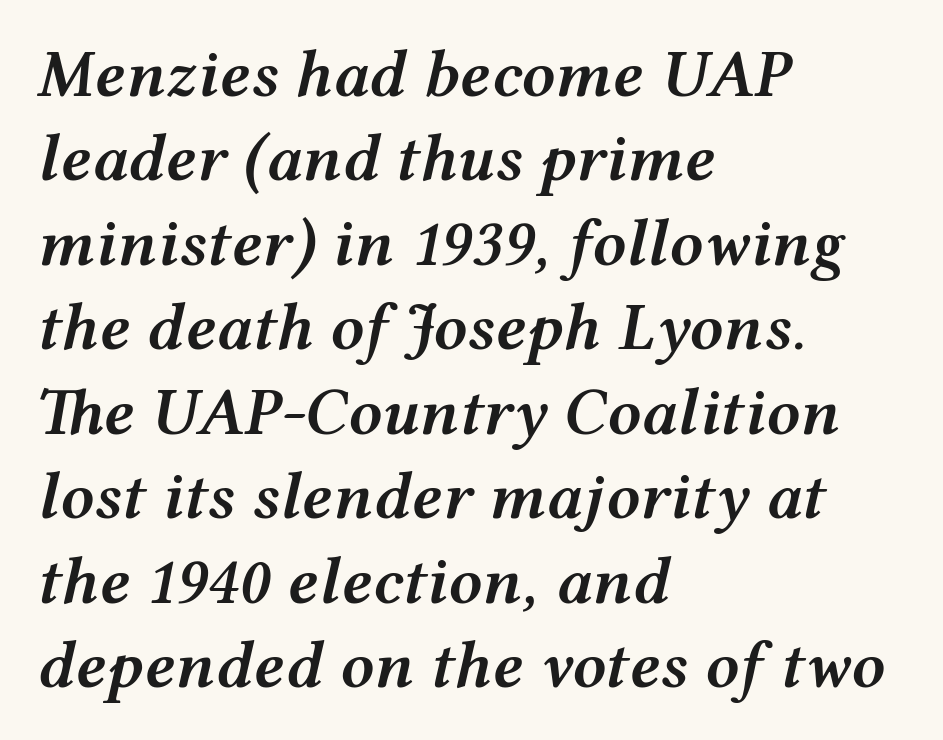
{"italic": "yes", "lean": "right", "slant_degrees": 12, "bold": "semi", "weight": "semibold", "width": "wide", "stroke_contrast": "medium", "x_height": "medium", "monospaced": "no", "underline": "no", "align": "left", "line_spacing": "normal", "line_spacing_ratio": 1.26, "letter_spacing": "normal", "letter_spacing_em": 0.0, "glyph_px": 67}
